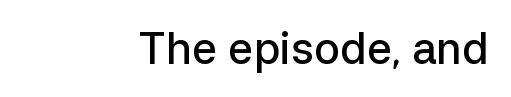
Q: Is the text bold? A: Semi-bold.
Q: Is the text italic (slanted)? A: No, it is upright.
Q: Is the typeface a serif or a sans-serif typeface? A: Sans-serif.
Q: Is the text underlined? A: No.
Q: Is the spacing between letters normal or unusually wide? A: Normal.
Q: Width (condensed, normal, or wide)? A: Normal.
Q: Stroke contrast? A: Low.
Q: x-height? A: Medium.
Q: Monospaced? A: No.
